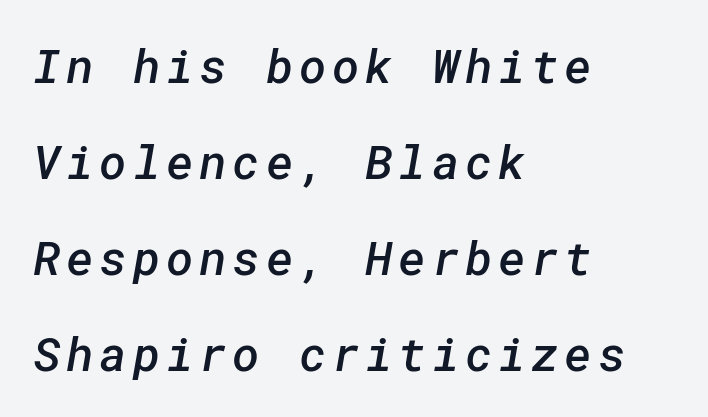
The image shows 47 px semibold sans-serif type; set left-aligned, loose line spacing (2.04x), not underlined; low stroke contrast and a medium x-height.
